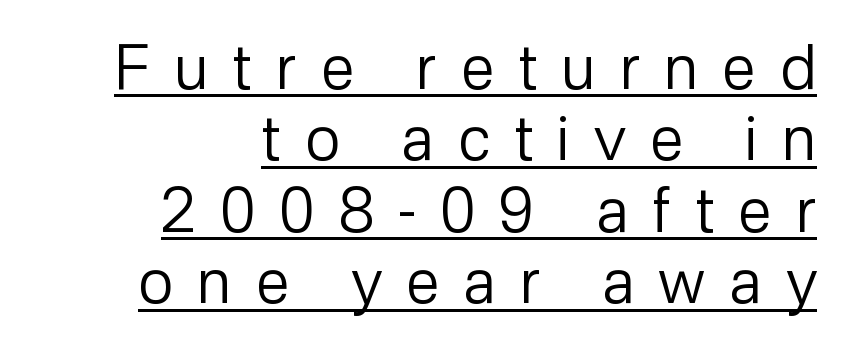
Q: Is the text bold? A: No.
Q: Is the text italic (slanted)? A: No, it is upright.
Q: Is the typeface a serif or a sans-serif typeface? A: Sans-serif.
Q: Is the text underlined? A: Yes.
Q: How is the paragraph aligned? A: Right-aligned.
Q: Is the spacing between letters normal or unusually wide? A: Unusually wide.
Q: Width (condensed, normal, or wide)? A: Normal.
Q: Stroke contrast? A: Low.
Q: x-height? A: Medium.
Q: Monospaced? A: No.
